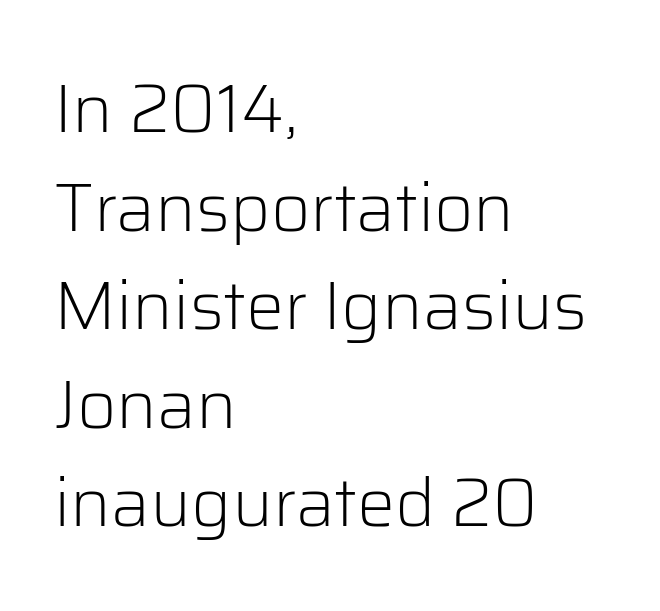
The image shows 68 px light sans-serif type, upright; set left-aligned, normal line spacing (1.45x), normal letter spacing, not underlined; low stroke contrast and a medium x-height.
